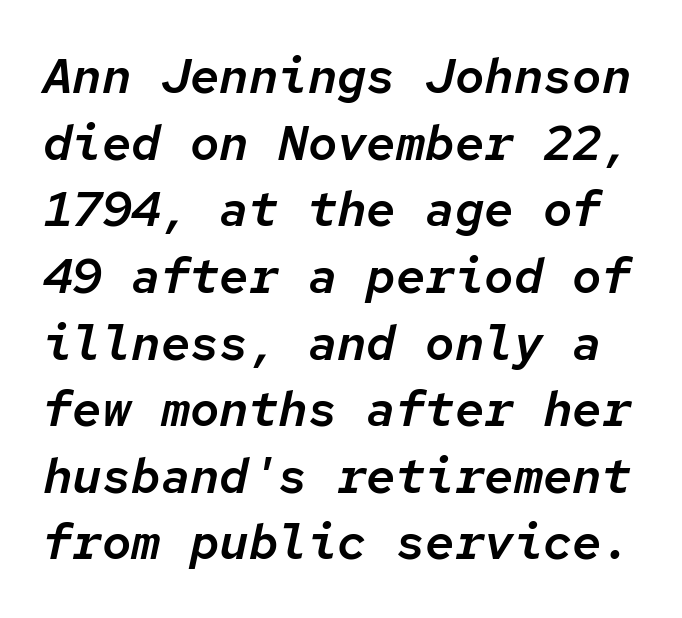
Q: Is the text italic (slanted)? A: Yes, it leans right by about 12 degrees.
Q: Is the text underlined? A: No.
Q: Is the spacing between letters normal or unusually wide? A: Normal.
Q: Is the spacing between lines tight, normal or loose? A: Normal.
Q: Width (condensed, normal, or wide)? A: Normal.
Q: Stroke contrast? A: Low.
Q: x-height? A: Medium.
Q: Monospaced? A: Yes.
